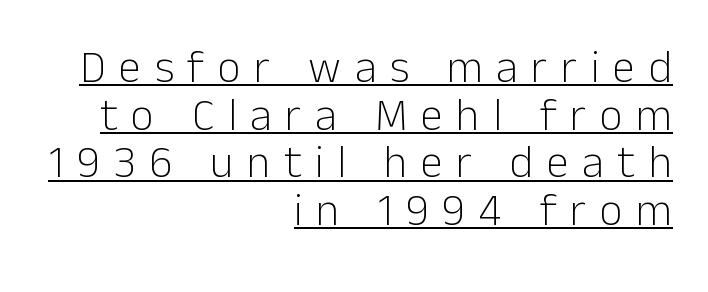
Q: Is the text bold? A: No.
Q: Is the text italic (slanted)? A: No, it is upright.
Q: Is the typeface a serif or a sans-serif typeface? A: Sans-serif.
Q: Is the text underlined? A: Yes.
Q: How is the paragraph aligned? A: Right-aligned.
Q: Is the spacing between letters normal or unusually wide? A: Unusually wide.
Q: Is the spacing between lines tight, normal or loose? A: Tight.
Q: Width (condensed, normal, or wide)? A: Normal.
Q: Stroke contrast? A: Low.
Q: x-height? A: Medium.
Q: Monospaced? A: No.
